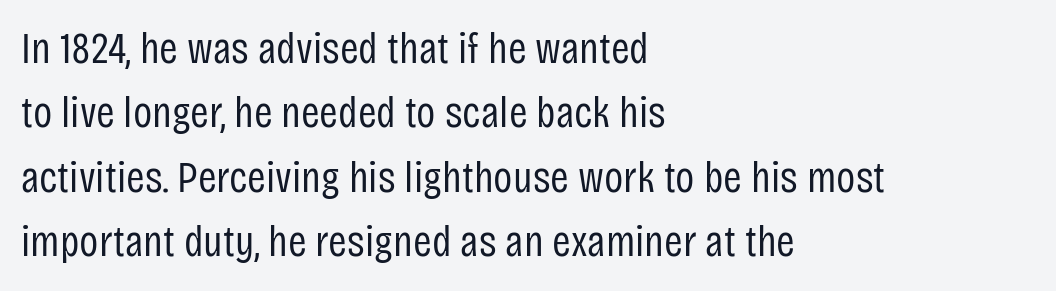
The glyphs are unaccompanied by any horizontal stroke below them. Is this a fixed-width face? No — the glyphs have proportional, varying widths. Notice how the stems are strictly vertical — no italics here. Unlike a traditional serif, this face leaves its strokes unadorned. Every row of glyphs begins at an identical x-position on the left. The face looks like a standard text weight, possibly lighter.
